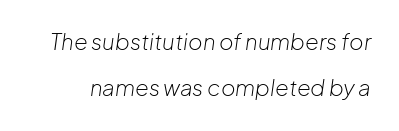
Honestly, the rows look like they've been pulled way apart. The weight would be labelled regular, book, light, or lighter still. The words here are not underlined. Look at the tracking — it's just the regular setting, nothing added. This sample uses an oblique cut, with every glyph tilted off the vertical.
